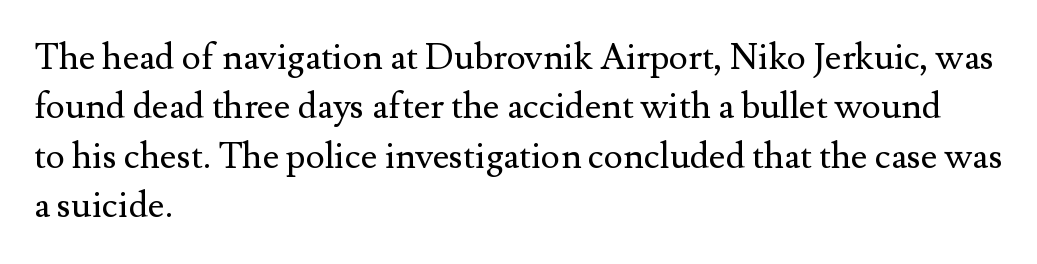
Q: Is the text bold? A: No.
Q: Is the text italic (slanted)? A: No, it is upright.
Q: Is the typeface a serif or a sans-serif typeface? A: Serif.
Q: Is the text underlined? A: No.
Q: How is the paragraph aligned? A: Left-aligned.
Q: Is the spacing between letters normal or unusually wide? A: Normal.
Q: Is the spacing between lines tight, normal or loose? A: Normal.
Q: Width (condensed, normal, or wide)? A: Normal.
Q: Stroke contrast? A: Medium.
Q: x-height? A: Small.
Q: Monospaced? A: No.
